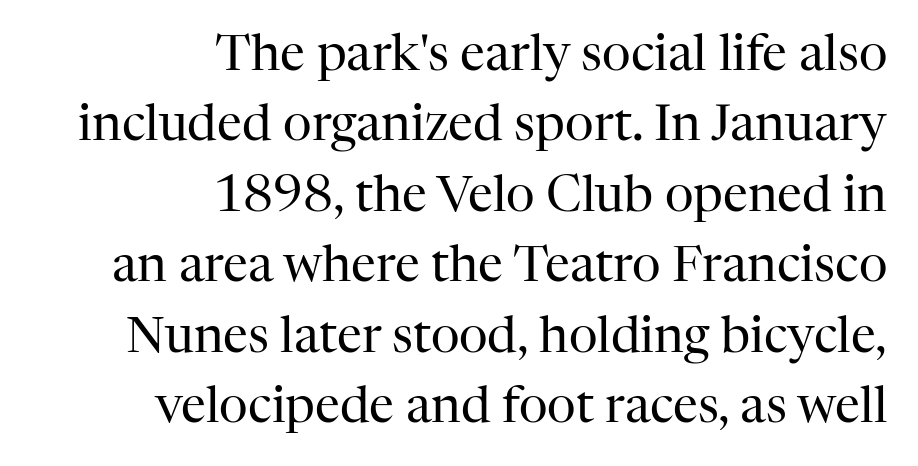
Q: Is the text bold? A: No.
Q: Is the text italic (slanted)? A: No, it is upright.
Q: Is the typeface a serif or a sans-serif typeface? A: Serif.
Q: Is the text underlined? A: No.
Q: How is the paragraph aligned? A: Right-aligned.
Q: Is the spacing between letters normal or unusually wide? A: Normal.
Q: Is the spacing between lines tight, normal or loose? A: Normal.
Q: Width (condensed, normal, or wide)? A: Normal.
Q: Stroke contrast? A: High.
Q: x-height? A: Medium.
Q: Monospaced? A: No.
